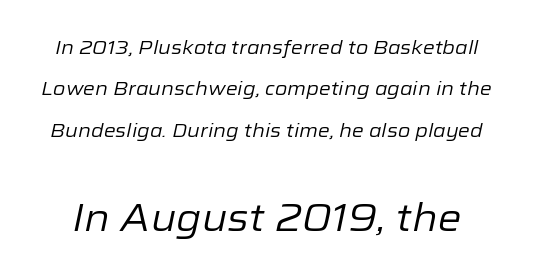
The letters advance in unequal steps, a hallmark of proportional type. This rendering features lettering with no underline. No heavy texture on the line: the type isn't bold. No extra tracking has been applied to these lines. Posture: slanted. Caption: upper text group reduced, lower text group enlarged.
